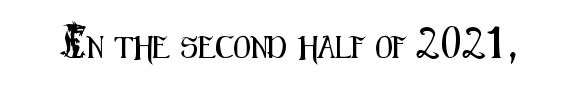
Q: Is the text italic (slanted)? A: No, it is upright.
Q: Is the text underlined? A: No.
Q: Is the spacing between letters normal or unusually wide? A: Normal.
